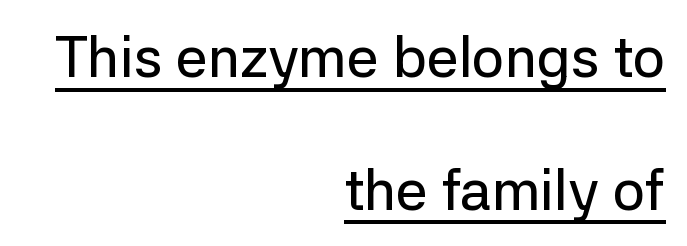
The image shows 57 px sans-serif type, upright; set right-aligned, loose line spacing (2.33x), normal letter spacing, underlined; low stroke contrast and a medium x-height.
